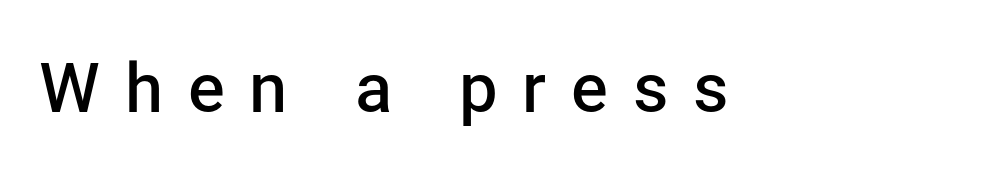
Q: Is the text bold? A: Semi-bold.
Q: Is the text italic (slanted)? A: No, it is upright.
Q: Is the typeface a serif or a sans-serif typeface? A: Sans-serif.
Q: Is the text underlined? A: No.
Q: How is the paragraph aligned? A: Left-aligned.
Q: Is the spacing between letters normal or unusually wide? A: Unusually wide.
Q: Width (condensed, normal, or wide)? A: Normal.
Q: Stroke contrast? A: Low.
Q: x-height? A: Medium.
Q: Monospaced? A: No.
